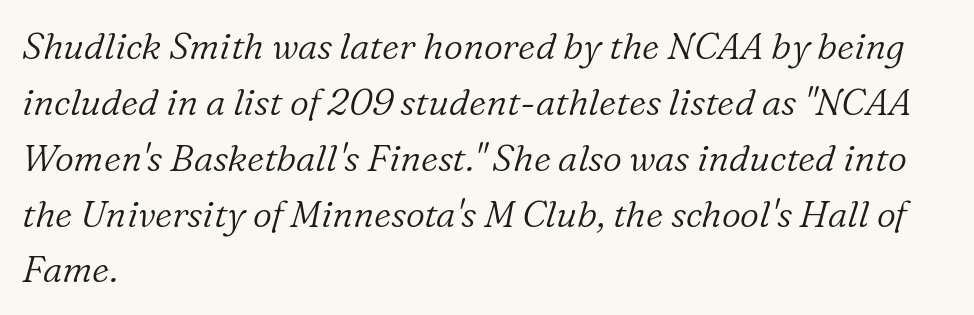
Q: Is the text bold? A: No.
Q: Is the text italic (slanted)? A: Yes, it leans right by about 16 degrees.
Q: Is the typeface a serif or a sans-serif typeface? A: Serif.
Q: Is the text underlined? A: No.
Q: How is the paragraph aligned? A: Left-aligned.
Q: Is the spacing between letters normal or unusually wide? A: Normal.
Q: Is the spacing between lines tight, normal or loose? A: Normal.
Q: Width (condensed, normal, or wide)? A: Normal.
Q: Stroke contrast? A: Low.
Q: x-height? A: Medium.
Q: Monospaced? A: No.
